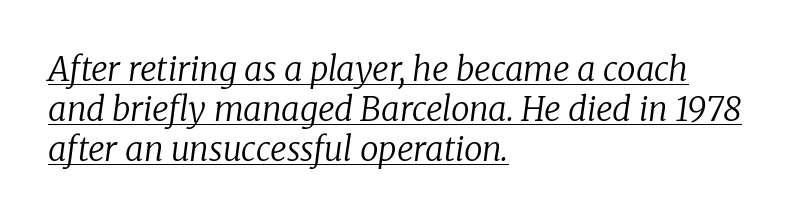
The image shows 33 px regular-weight serif type, italic (leaning right); set left-aligned, line spacing 1.21x, normal letter spacing, underlined; low stroke contrast and a medium x-height.
